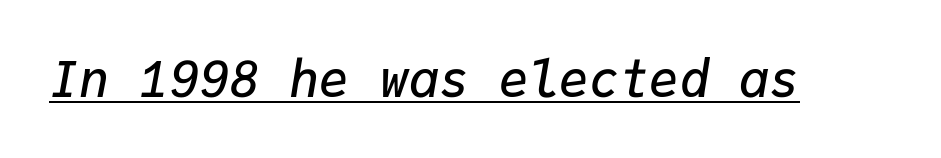
Q: Is the text bold? A: Semi-bold.
Q: Is the text italic (slanted)? A: Yes, it leans right by about 9 degrees.
Q: Is the text underlined? A: Yes.
Q: Is the spacing between letters normal or unusually wide? A: Normal.
Q: Width (condensed, normal, or wide)? A: Normal.
Q: Stroke contrast? A: Low.
Q: x-height? A: Medium.
Q: Monospaced? A: Yes.
